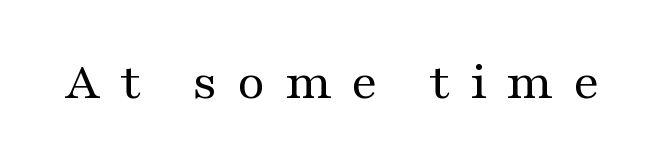
Q: Is the text bold? A: No.
Q: Is the text italic (slanted)? A: No, it is upright.
Q: Is the typeface a serif or a sans-serif typeface? A: Serif.
Q: Is the text underlined? A: No.
Q: Is the spacing between letters normal or unusually wide? A: Unusually wide.
Q: Width (condensed, normal, or wide)? A: Wide.
Q: Stroke contrast? A: Medium.
Q: x-height? A: Medium.
Q: Monospaced? A: No.
